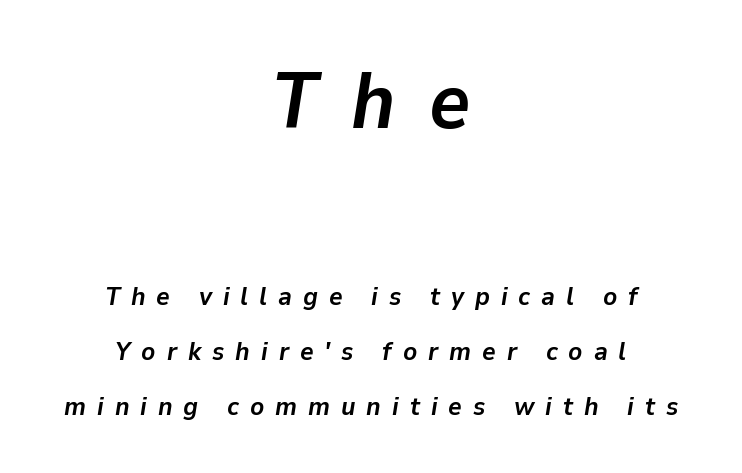
Here the designer chose a conventional face with non-uniform glyph widths. The lines are quadded center. The sample has been set heavy, in full bold. Here the first block reads like a headline and the second like body copy.
